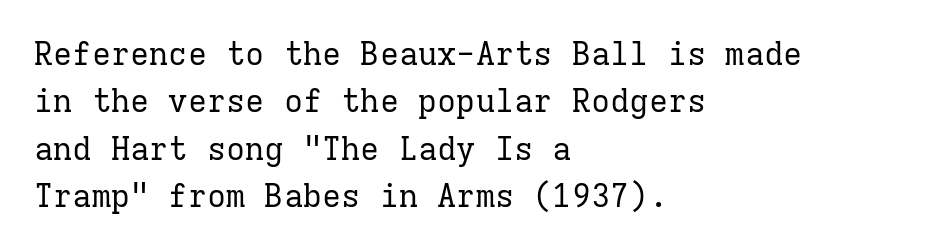
Q: Is the text bold? A: No.
Q: Is the text italic (slanted)? A: No, it is upright.
Q: Is the typeface a serif or a sans-serif typeface? A: Serif.
Q: Is the text underlined? A: No.
Q: How is the paragraph aligned? A: Left-aligned.
Q: Is the spacing between letters normal or unusually wide? A: Normal.
Q: Is the spacing between lines tight, normal or loose? A: Normal.
Q: Width (condensed, normal, or wide)? A: Normal.
Q: Stroke contrast? A: Low.
Q: x-height? A: Medium.
Q: Monospaced? A: Yes.
